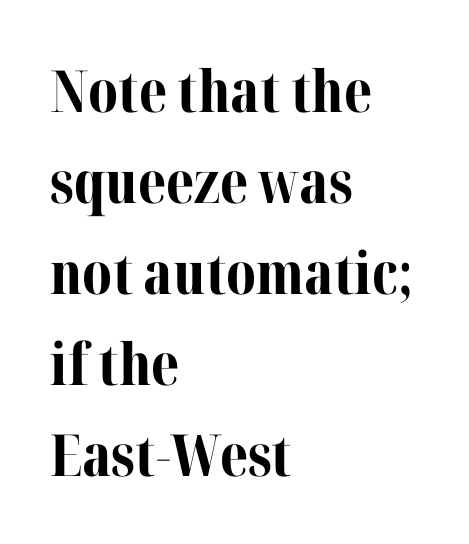
Q: Is the text bold? A: Yes.
Q: Is the text italic (slanted)? A: No, it is upright.
Q: Is the typeface a serif or a sans-serif typeface? A: Serif.
Q: Is the text underlined? A: No.
Q: How is the paragraph aligned? A: Left-aligned.
Q: Is the spacing between letters normal or unusually wide? A: Normal.
Q: Is the spacing between lines tight, normal or loose? A: Normal.
Q: Width (condensed, normal, or wide)? A: Normal.
Q: Stroke contrast? A: Medium.
Q: x-height? A: Medium.
Q: Monospaced? A: No.
